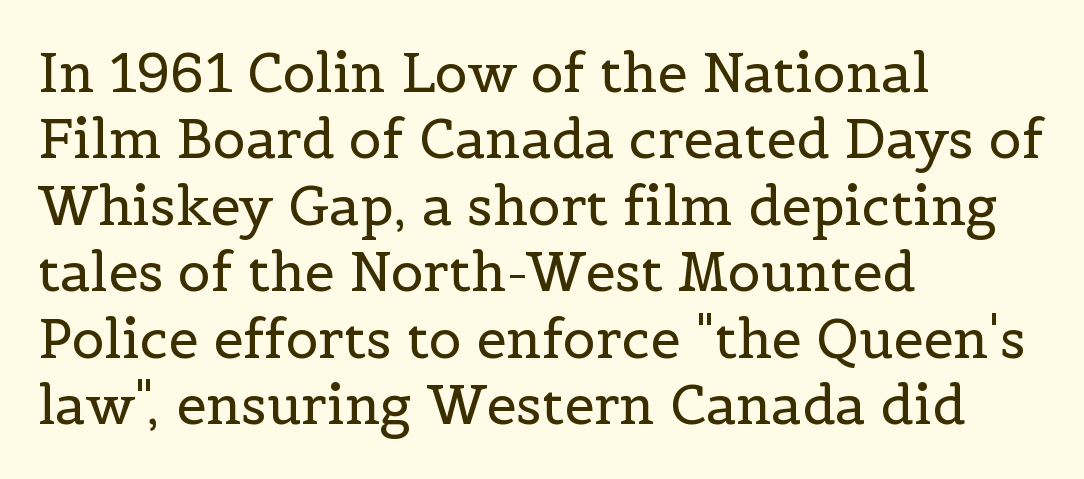
Q: Is the text bold? A: No.
Q: Is the text italic (slanted)? A: No, it is upright.
Q: Is the typeface a serif or a sans-serif typeface? A: Serif.
Q: Is the text underlined? A: No.
Q: How is the paragraph aligned? A: Left-aligned.
Q: Is the spacing between letters normal or unusually wide? A: Normal.
Q: Width (condensed, normal, or wide)? A: Normal.
Q: x-height? A: Medium.
Q: Monospaced? A: No.
